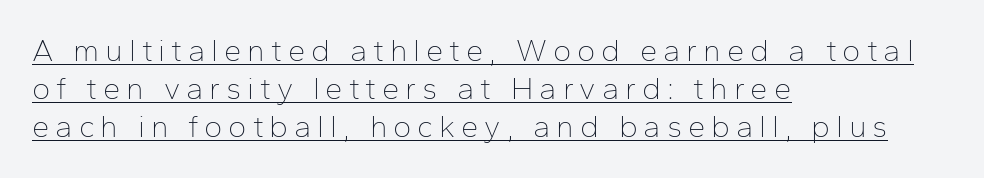
The image shows 31 px thin sans-serif type, upright; set left-aligned, line spacing 1.23x, underlined; low stroke contrast and a medium x-height.
